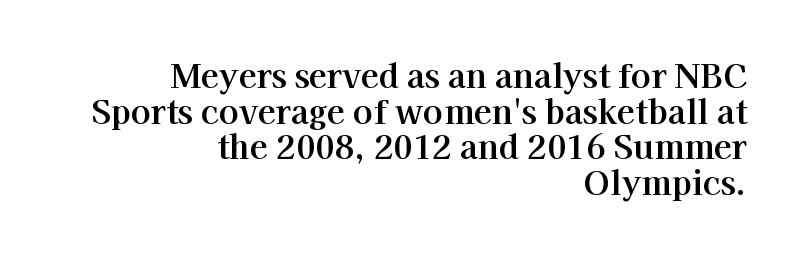
A serif font was chosen for this passage. Leading: reduced. Is the letter spacing exaggerated? No — it looks like the ordinary default. A full-strength bold gives these letters their thick strokes. Each letter keeps its own natural width here, so spacing adapts to shape. The glyphs are unaccompanied by any horizontal stroke below them.
